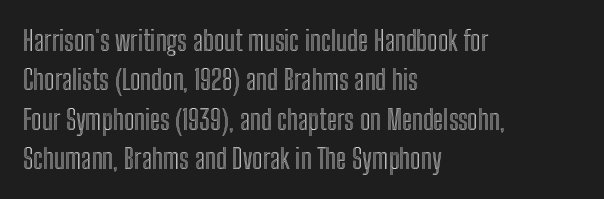
Q: Is the text italic (slanted)? A: No, it is upright.
Q: Is the text underlined? A: No.
Q: How is the paragraph aligned? A: Left-aligned.
Q: Is the spacing between letters normal or unusually wide? A: Normal.
Q: Is the spacing between lines tight, normal or loose? A: Normal.
Q: Width (condensed, normal, or wide)? A: Condensed.
Q: x-height? A: Medium.
Q: Monospaced? A: No.
